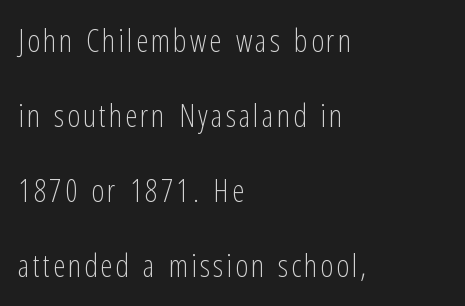
The image shows 31 px light, condensed sans-serif type, upright; set left-aligned, loose line spacing (2.42x), not underlined; low stroke contrast and a medium x-height.
